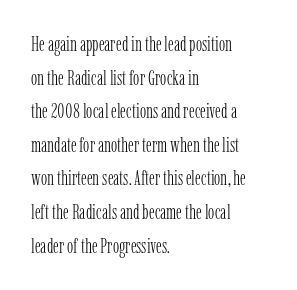
{"italic": "no", "bold": "no", "underline": "no", "align": "left", "line_spacing": "normal", "line_spacing_ratio": 1.6, "letter_spacing": "normal", "letter_spacing_em": 0.0, "glyph_px": 21}
